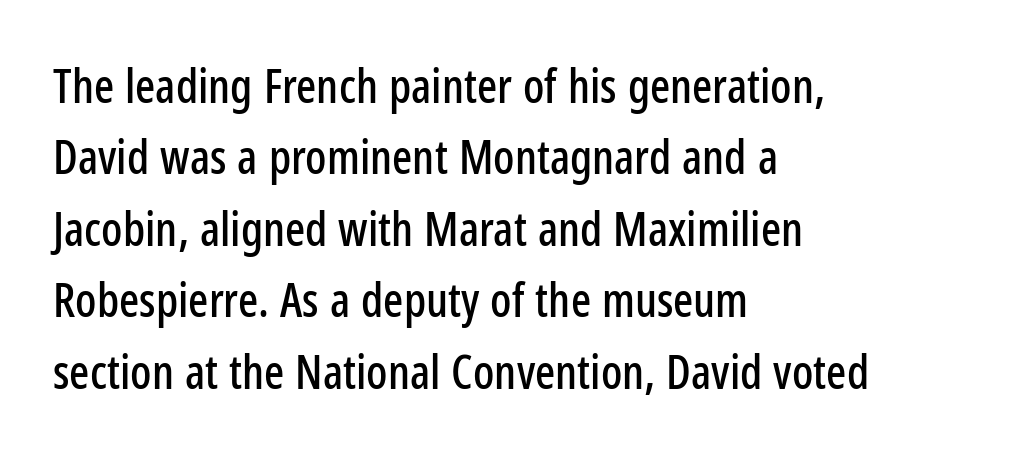
The image shows 47 px condensed sans-serif type, upright; set left-aligned, normal line spacing (1.52x), normal letter spacing, not underlined; low stroke contrast and a medium x-height.
